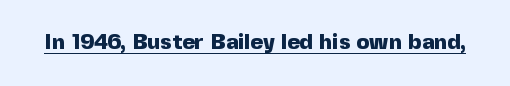
The image shows 22 px bold type, upright; set normal letter spacing, underlined.
